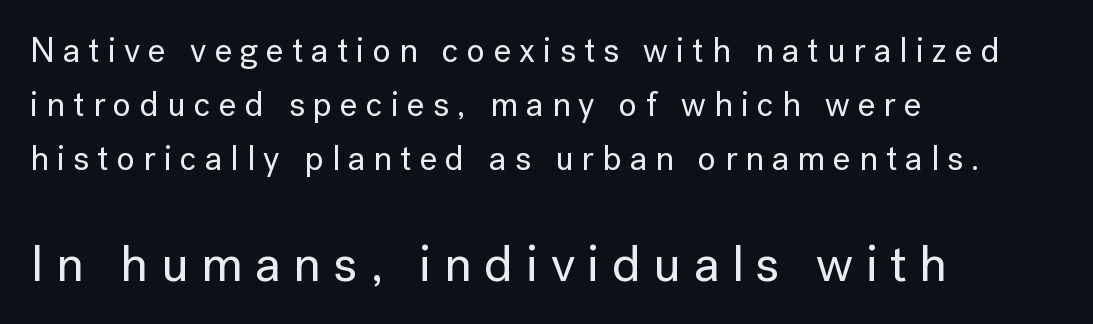
{"serif": "no", "italic": "no", "width": "normal", "stroke_contrast": "low", "x_height": "medium", "monospaced": "no", "underline": "no", "align": "left", "line_spacing": "normal", "line_spacing_ratio": 1.59, "letter_spacing": "wide", "letter_spacing_em": 0.24, "larger_block": "second", "size_ratio": 1.5, "glyph_px": 51}
